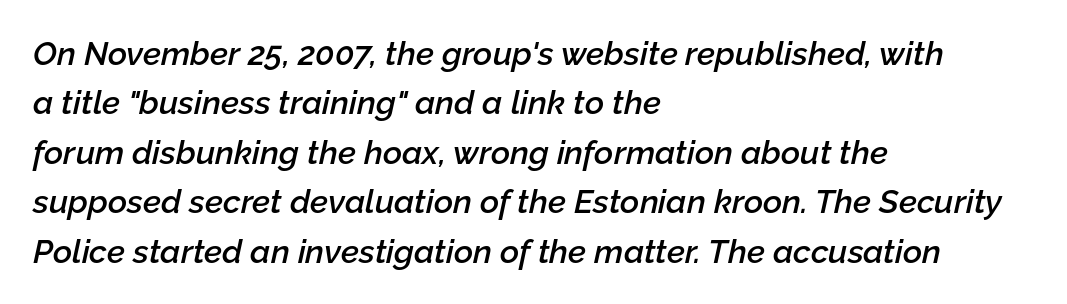
{"italic": "yes", "lean": "right", "slant_degrees": 12, "bold": "semi", "weight": "semibold", "width": "normal", "stroke_contrast": "low", "x_height": "medium", "monospaced": "no", "underline": "no", "align": "left", "line_spacing": "normal", "line_spacing_ratio": 1.5, "letter_spacing": "normal", "letter_spacing_em": 0.0, "glyph_px": 33}
